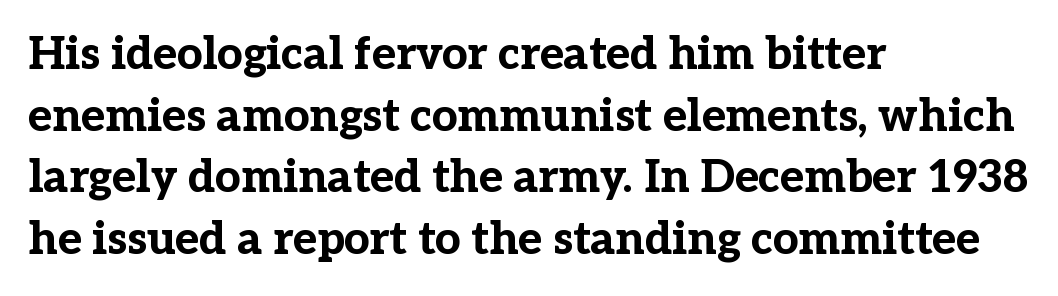
The image shows 45 px bold serif type, upright; set left-aligned, normal line spacing (1.37x), normal letter spacing, not underlined; low stroke contrast and a medium x-height.
